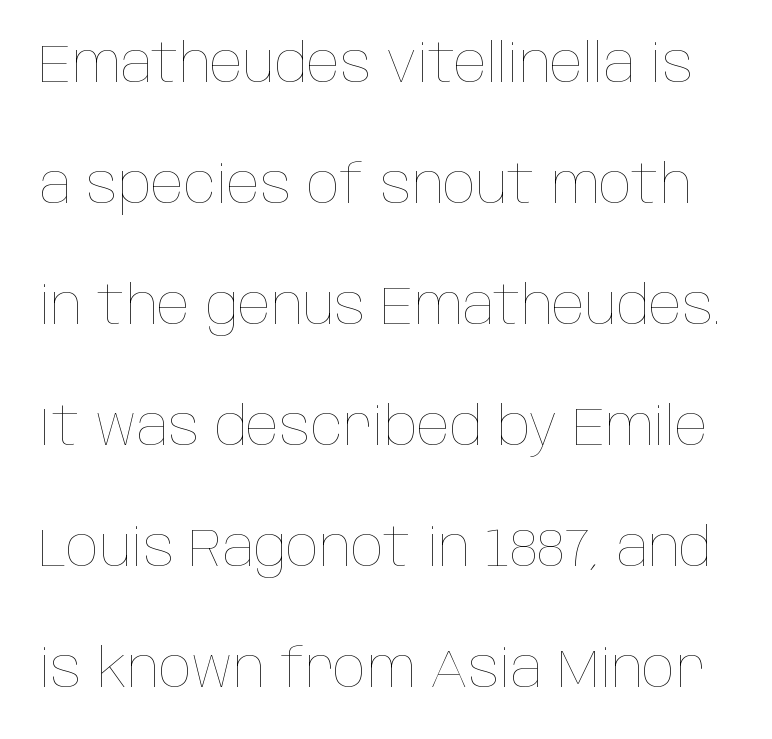
Q: Is the text bold? A: No.
Q: Is the text italic (slanted)? A: No, it is upright.
Q: Is the text underlined? A: No.
Q: Is the spacing between letters normal or unusually wide? A: Normal.
Q: Is the spacing between lines tight, normal or loose? A: Loose.
Q: Width (condensed, normal, or wide)? A: Condensed.
Q: Stroke contrast? A: Low.
Q: x-height? A: Large.
Q: Monospaced? A: No.
